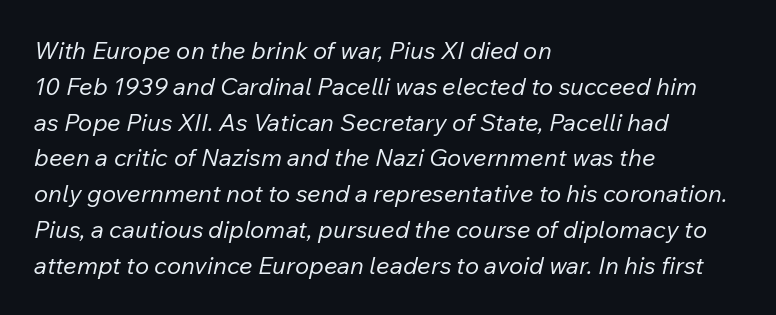
Ink coverage per letter is moderate at most. The rows are spaced the way most documents space them. Bare-footed words on every line. The letterforms sit shoulder to shoulder at normal distance. Line starts are locked; line ends wander. Posture: slanted.
